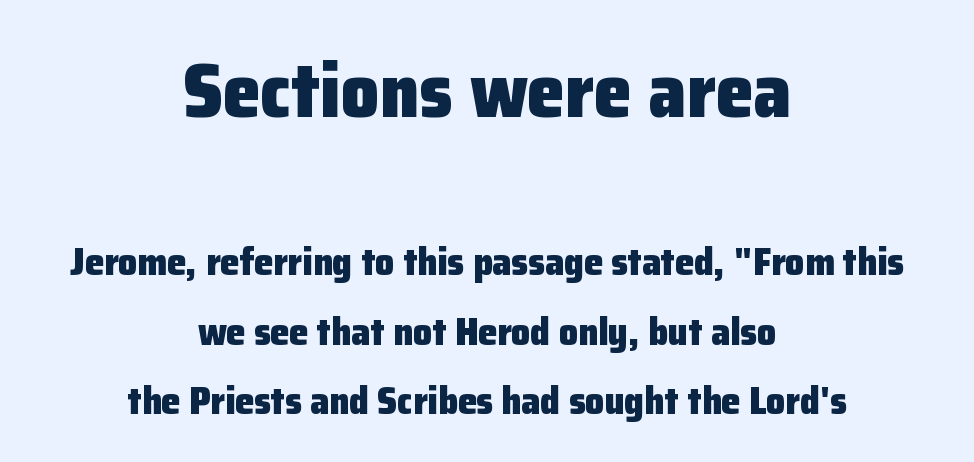
Q: Is the text bold? A: Yes.
Q: Is the text italic (slanted)? A: No, it is upright.
Q: Is the typeface a serif or a sans-serif typeface? A: Sans-serif.
Q: Is the text underlined? A: No.
Q: How is the paragraph aligned? A: Centered.
Q: Is the spacing between letters normal or unusually wide? A: Normal.
Q: Which block of text is set in a larger size, the first (top) or the second (bottom)? A: The first (top) one.
Q: Width (condensed, normal, or wide)? A: Normal.
Q: Stroke contrast? A: Low.
Q: x-height? A: Medium.
Q: Monospaced? A: No.
